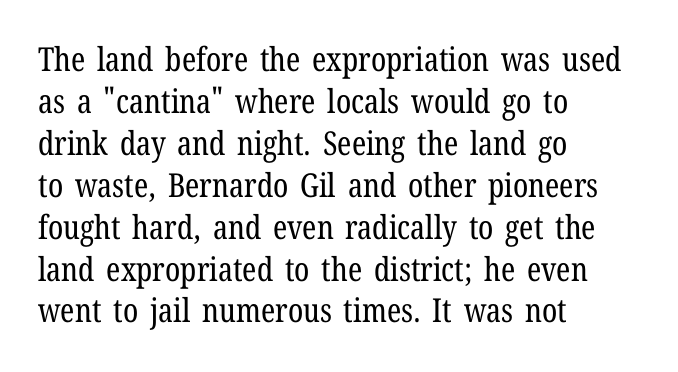
Q: Is the text bold? A: No.
Q: Is the text italic (slanted)? A: No, it is upright.
Q: Is the typeface a serif or a sans-serif typeface? A: Serif.
Q: Is the text underlined? A: No.
Q: How is the paragraph aligned? A: Left-aligned.
Q: Is the spacing between letters normal or unusually wide? A: Normal.
Q: Is the spacing between lines tight, normal or loose? A: Normal.
Q: Width (condensed, normal, or wide)? A: Condensed.
Q: Stroke contrast? A: Low.
Q: x-height? A: Medium.
Q: Monospaced? A: No.
